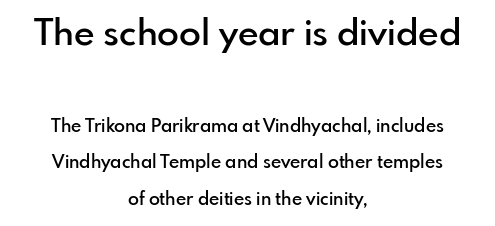
Is this a fixed-width face? No — the glyphs have proportional, varying widths. Stroke thickness is moderately raised; the sample reads as semibold. Visually the block forms a symmetrical silhouette, jagged on both flanks. The characters display no serif detailing; their extremities are plain. Compare the two chunks: the upper has the greater cap height.
